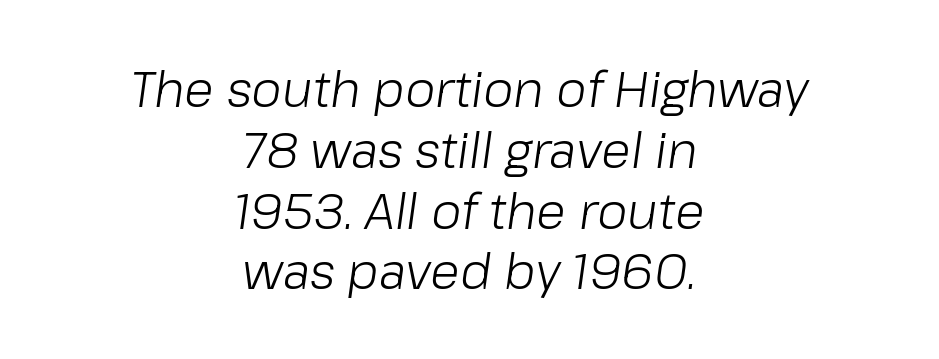
The image shows 49 px light type, italic (leaning right); set centered, line spacing 1.24x, normal letter spacing, not underlined; low stroke contrast and a medium x-height.
